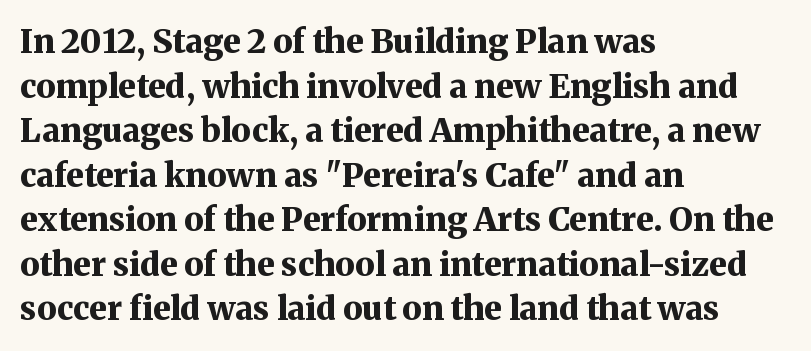
Q: Is the text bold? A: Yes.
Q: Is the text italic (slanted)? A: No, it is upright.
Q: Is the typeface a serif or a sans-serif typeface? A: Serif.
Q: Is the text underlined? A: No.
Q: How is the paragraph aligned? A: Left-aligned.
Q: Is the spacing between letters normal or unusually wide? A: Normal.
Q: Is the spacing between lines tight, normal or loose? A: Normal.
Q: Width (condensed, normal, or wide)? A: Normal.
Q: Stroke contrast? A: Medium.
Q: x-height? A: Medium.
Q: Monospaced? A: No.
